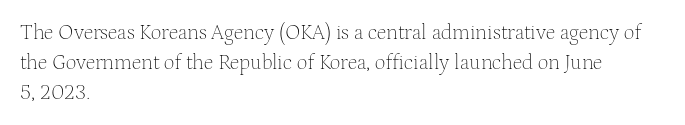
{"italic": "no", "bold": "no", "underline": "no", "align": "left", "line_spacing": "normal", "line_spacing_ratio": 1.42, "letter_spacing": "normal", "letter_spacing_em": 0.0, "glyph_px": 21}
